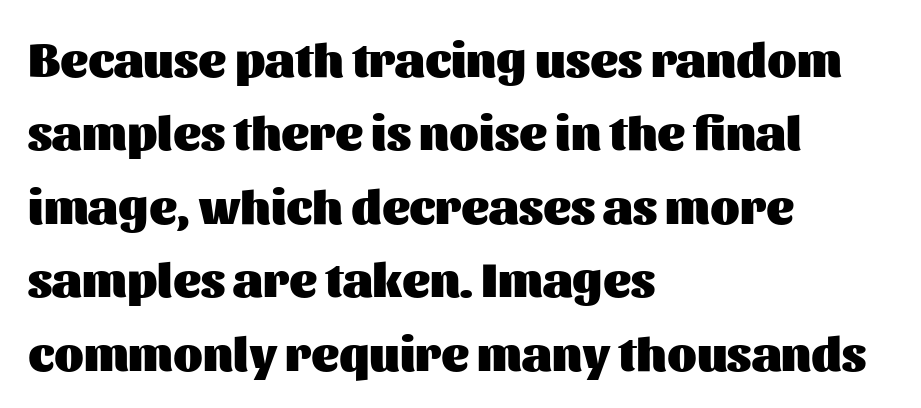
Q: Is the text bold? A: Yes.
Q: Is the text italic (slanted)? A: No, it is upright.
Q: Is the typeface a serif or a sans-serif typeface? A: Sans-serif.
Q: Is the text underlined? A: No.
Q: How is the paragraph aligned? A: Left-aligned.
Q: Is the spacing between letters normal or unusually wide? A: Normal.
Q: Is the spacing between lines tight, normal or loose? A: Normal.
Q: Width (condensed, normal, or wide)? A: Normal.
Q: Stroke contrast? A: Medium.
Q: x-height? A: Medium.
Q: Monospaced? A: No.
